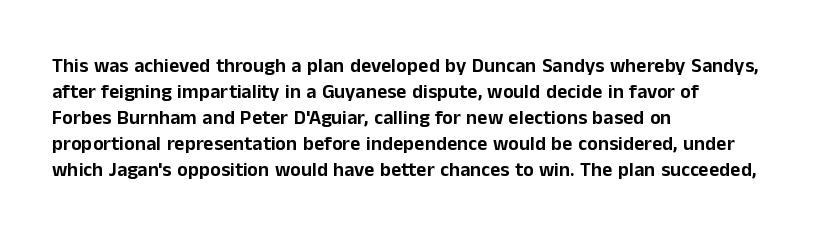
{"italic": "no", "underline": "no", "align": "left", "line_spacing": "normal", "line_spacing_ratio": 1.3, "letter_spacing": "normal", "letter_spacing_em": 0.0, "glyph_px": 20}
